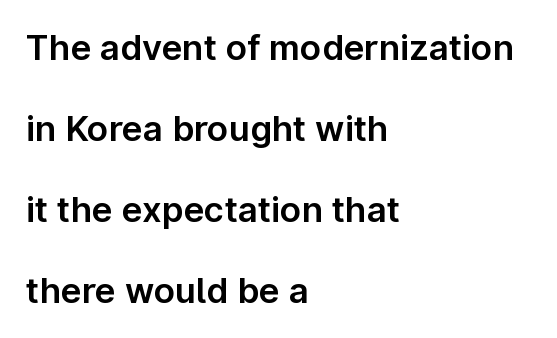
{"serif": "no", "italic": "no", "width": "normal", "stroke_contrast": "low", "x_height": "medium", "monospaced": "no", "underline": "no", "align": "left", "line_spacing": "loose", "line_spacing_ratio": 2.31, "letter_spacing": "normal", "letter_spacing_em": 0.0, "glyph_px": 35}
